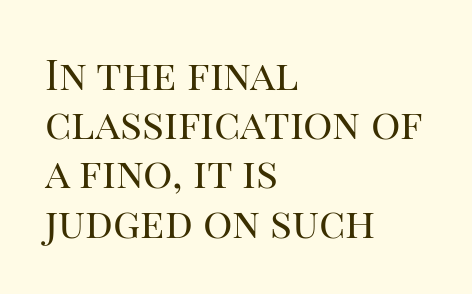
Q: Is the text bold? A: No.
Q: Is the text italic (slanted)? A: No, it is upright.
Q: Is the typeface a serif or a sans-serif typeface? A: Serif.
Q: Is the text underlined? A: No.
Q: How is the paragraph aligned? A: Left-aligned.
Q: Is the spacing between letters normal or unusually wide? A: Normal.
Q: Width (condensed, normal, or wide)? A: Normal.
Q: Stroke contrast? A: High.
Q: x-height? A: Large.
Q: Monospaced? A: No.
